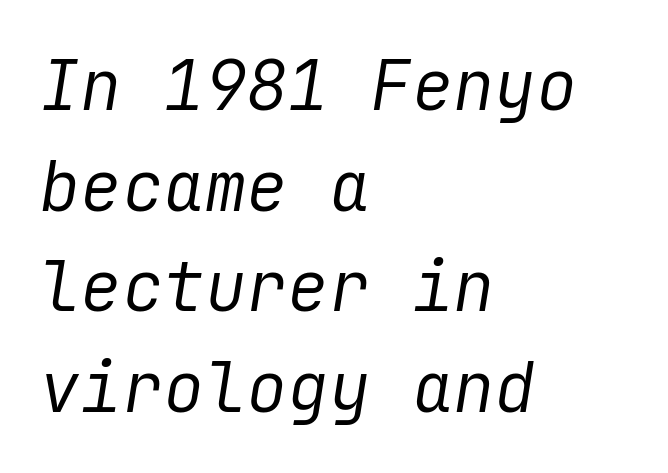
Line starts are locked; line ends wander. Rows of type keep a routine distance in the vertical direction. Caption: standard tracking, unaltered. Descenders hang freely into open space. The letters look calm and open, with moderate or lighter stems.
